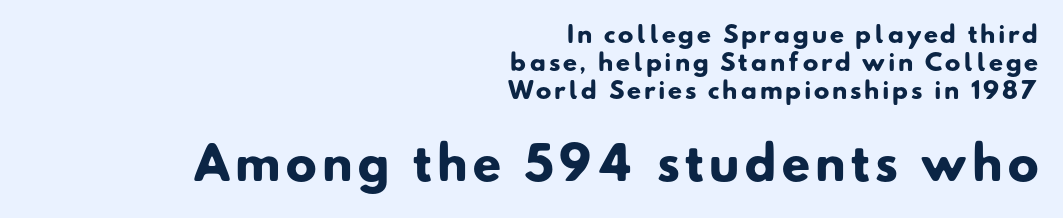
The image shows 46 px heavy sans-serif type; set right-aligned, line spacing 1.22x, not underlined; the second (bottom) block is 2.0x larger; low stroke contrast and a small x-height.
